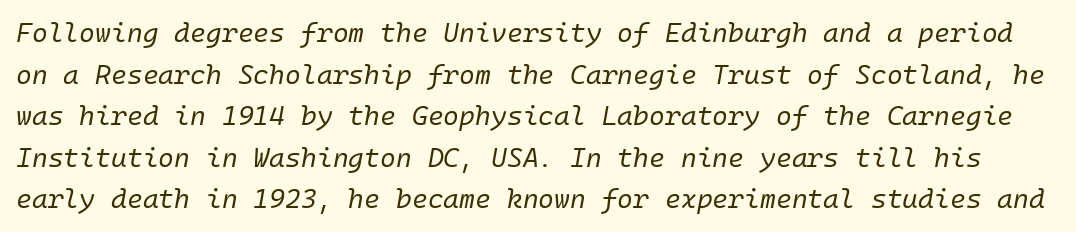
Glance below the letters and you will spot only blank space. Is the letter spacing exaggerated? No — it looks like the ordinary default. The rows are spaced the way most documents space them. The glyphs look as if they've been sheared to an angle. Is the stroke heavy? The answer is a plain regular-or-lighter.
